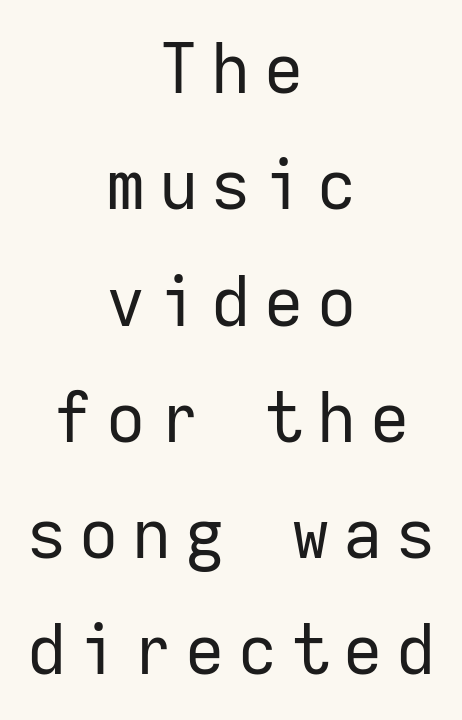
{"serif": "no", "italic": "no", "bold": "no", "weight": "regular", "width": "normal", "stroke_contrast": "low", "x_height": "medium", "monospaced": "yes", "underline": "no", "align": "center", "line_spacing_ratio": 1.71, "letter_spacing": "wide", "letter_spacing_em": 0.2, "glyph_px": 68}
